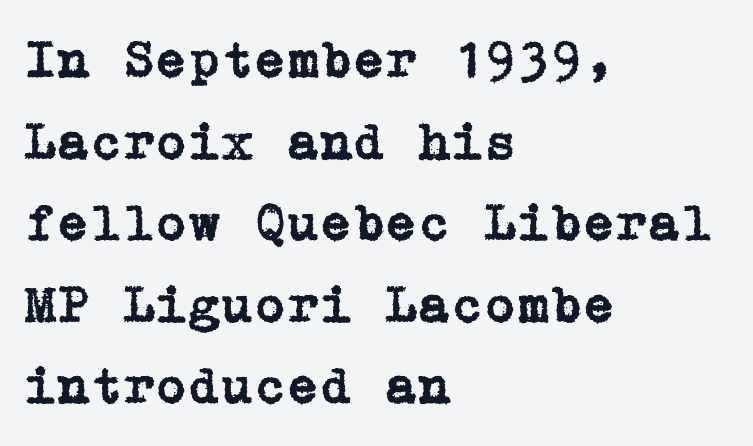
{"serif": "yes", "italic": "no", "width": "normal", "stroke_contrast": "low", "x_height": "medium", "underline": "no", "align": "left", "line_spacing": "normal", "line_spacing_ratio": 1.54, "letter_spacing": "normal", "letter_spacing_em": 0.0, "glyph_px": 53}
